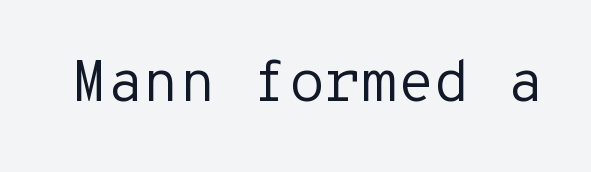
When letters stand straight like this, we call the style roman or upright. Monospaced: the letters line up in strict vertical columns. These glyphs show unthickened strokes, regular width or finer. Type style note: lacks serifs.
